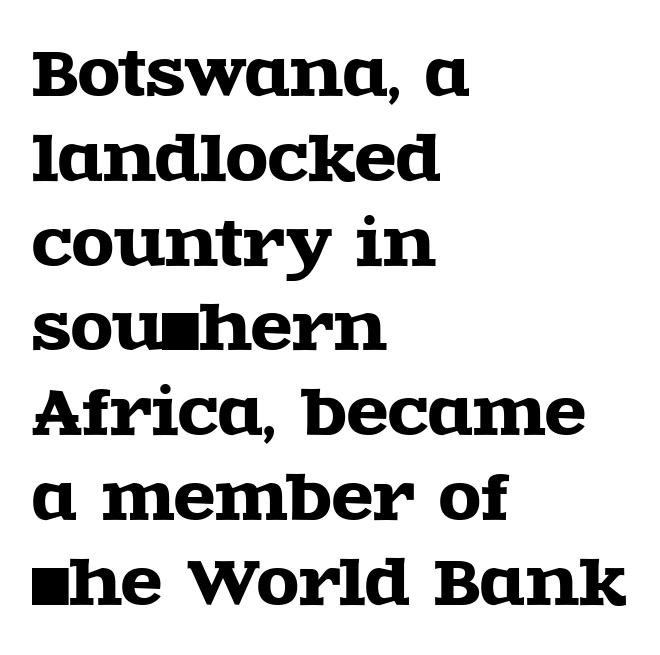
Q: Is the text italic (slanted)? A: No, it is upright.
Q: Is the typeface a serif or a sans-serif typeface? A: Serif.
Q: Is the text underlined? A: No.
Q: How is the paragraph aligned? A: Left-aligned.
Q: Is the spacing between letters normal or unusually wide? A: Normal.
Q: Is the spacing between lines tight, normal or loose? A: Normal.
Q: Width (condensed, normal, or wide)? A: Wide.
Q: x-height? A: Large.
Q: Monospaced? A: No.
